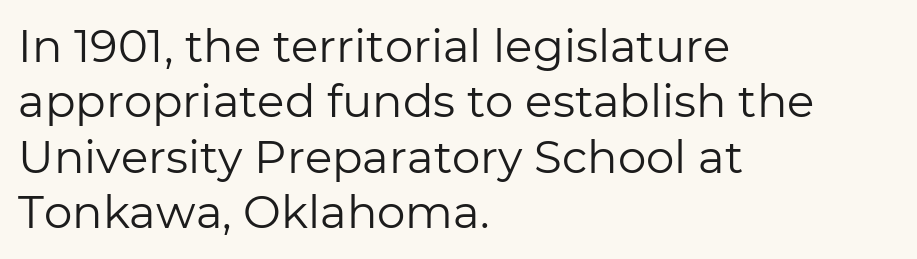
{"serif": "no", "italic": "no", "bold": "no", "weight": "regular", "width": "normal", "stroke_contrast": "low", "x_height": "medium", "monospaced": "no", "underline": "no", "align": "left", "line_spacing_ratio": 1.23, "letter_spacing": "normal", "letter_spacing_em": 0.0, "glyph_px": 45}
